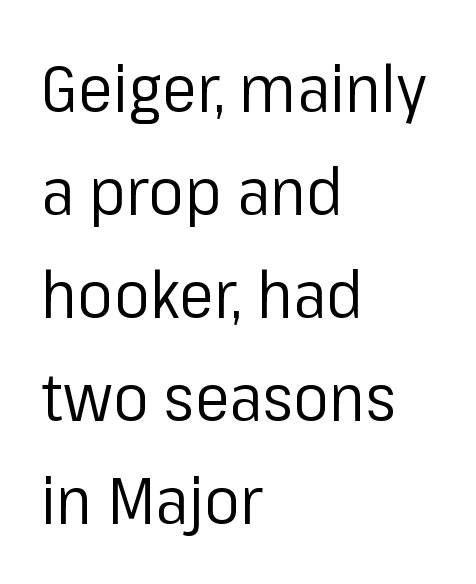
{"serif": "no", "italic": "no", "bold": "no", "weight": "regular", "width": "normal", "stroke_contrast": "low", "x_height": "medium", "monospaced": "no", "underline": "no", "align": "left", "line_spacing": "normal", "line_spacing_ratio": 1.56, "letter_spacing": "normal", "letter_spacing_em": 0.0, "glyph_px": 66}
